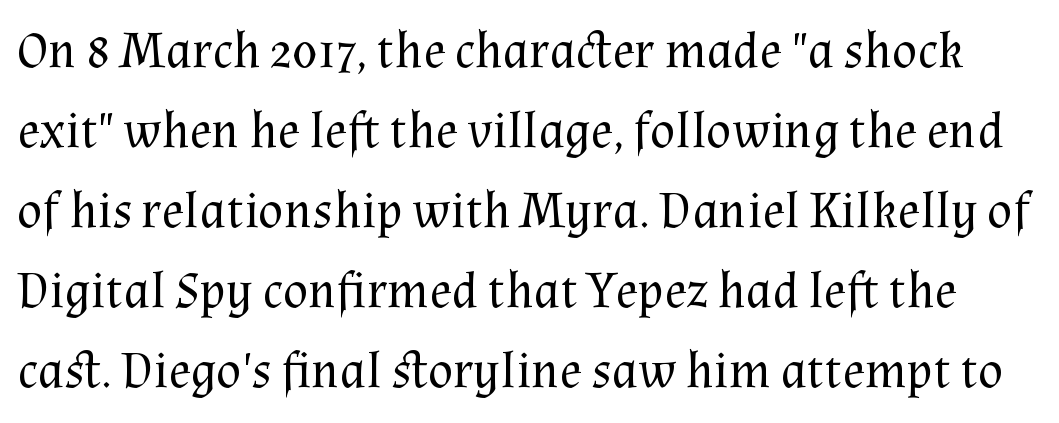
{"italic": "no", "bold": "no", "weight": "regular", "width": "normal", "stroke_contrast": "medium", "x_height": "medium", "monospaced": "no", "underline": "no", "line_spacing": "normal", "line_spacing_ratio": 1.54, "letter_spacing": "normal", "letter_spacing_em": 0.0, "glyph_px": 52}
